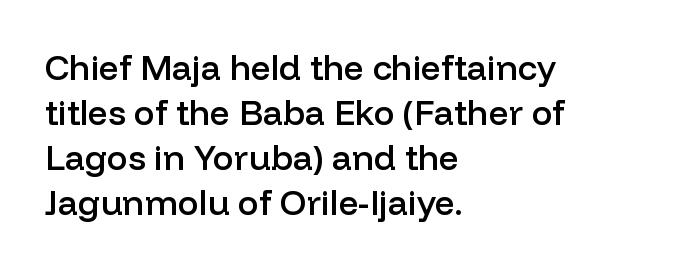
The image shows 35 px semibold sans-serif type, upright; set left-aligned, normal line spacing (1.29x), normal letter spacing, not underlined; low stroke contrast and a medium x-height.
